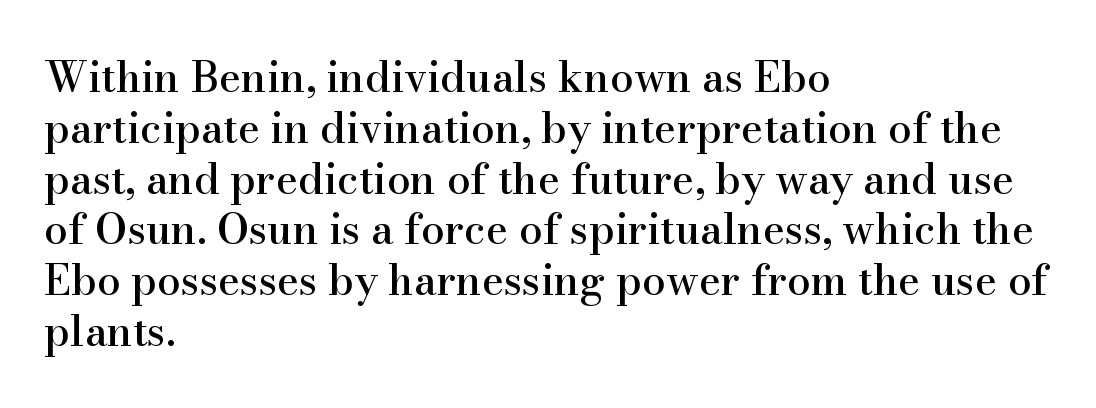
{"serif": "yes", "italic": "no", "width": "normal", "stroke_contrast": "high", "x_height": "small", "monospaced": "no", "underline": "no", "align": "left", "line_spacing_ratio": 1.21, "letter_spacing": "normal", "letter_spacing_em": 0.0, "glyph_px": 42}
